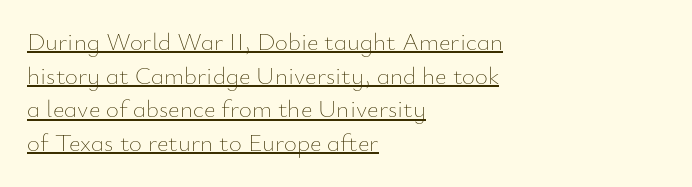
{"italic": "no", "bold": "no", "underline": "yes", "align": "left", "line_spacing": "normal", "line_spacing_ratio": 1.35, "letter_spacing": "normal", "letter_spacing_em": 0.0, "glyph_px": 25}
